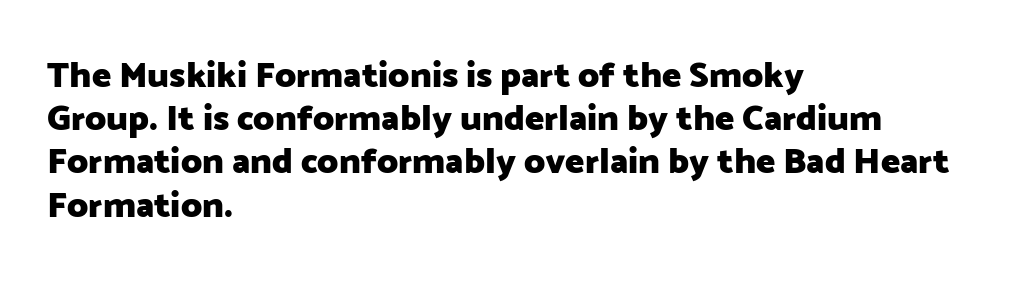
The image shows 36 px heavy sans-serif type, upright; set left-aligned, line spacing 1.2x, normal letter spacing, not underlined; low stroke contrast and a medium x-height.
